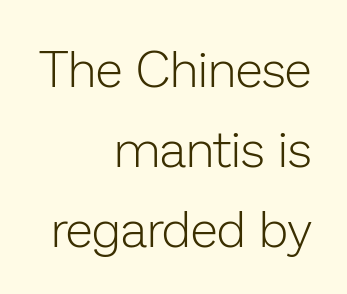
It's the straight-up-and-down kind of type. This reads as an unemphasized weight, regular at the heaviest. The lines in this sample share a right terminus and differ only in where they begin. The space beneath each line is pristine and unruled.
